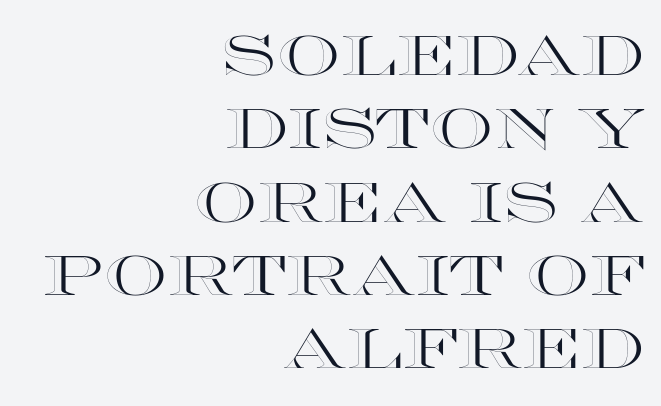
Q: Is the text italic (slanted)? A: No, it is upright.
Q: Is the text underlined? A: No.
Q: How is the paragraph aligned? A: Right-aligned.
Q: Is the spacing between letters normal or unusually wide? A: Normal.
Q: Is the spacing between lines tight, normal or loose? A: Normal.
Q: Width (condensed, normal, or wide)? A: Wide.
Q: x-height? A: Large.
Q: Monospaced? A: No.
